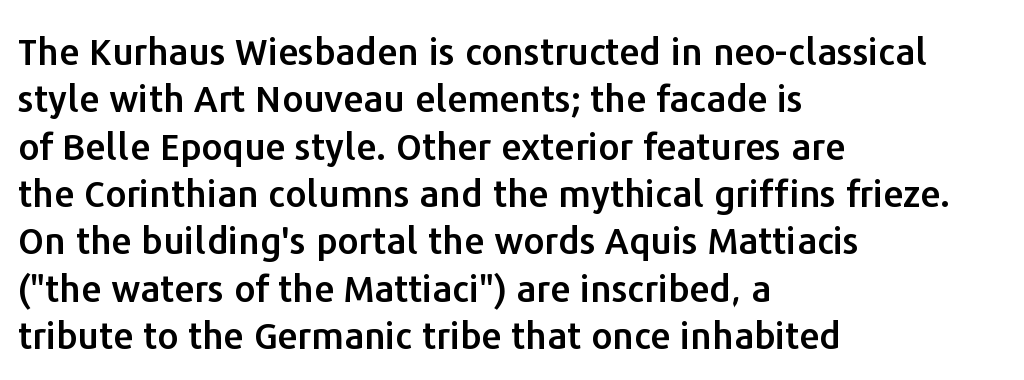
{"serif": "no", "italic": "no", "width": "normal", "stroke_contrast": "low", "x_height": "medium", "monospaced": "no", "underline": "no", "align": "left", "line_spacing": "normal", "line_spacing_ratio": 1.28, "letter_spacing": "normal", "letter_spacing_em": 0.0, "glyph_px": 37}
